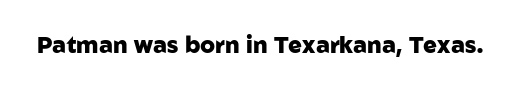
{"italic": "no", "bold": "yes", "underline": "no", "letter_spacing": "normal", "letter_spacing_em": 0.0, "glyph_px": 23}
